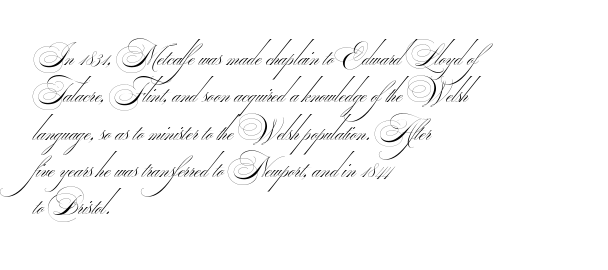
{"bold": "no", "underline": "no", "align": "left", "line_spacing": "normal", "line_spacing_ratio": 1.38, "letter_spacing": "normal", "letter_spacing_em": 0.0, "glyph_px": 27}
